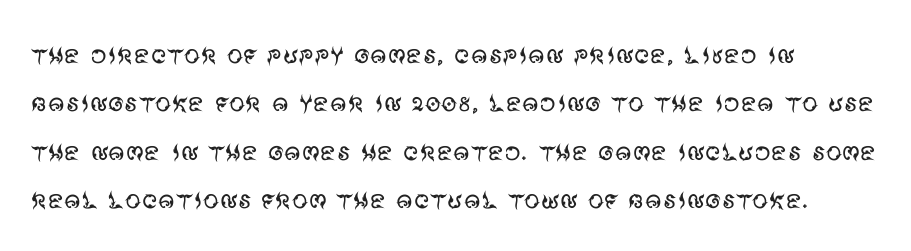
The weight tops out at a normal text grade. The lines sit at an ordinary, default distance from one another. The horizontal fit of the characters is conventional and even. In terms of posture, this sample is upright. Each letter keeps its own natural width here, so spacing adapts to shape. The foot of each line stays bare and open.
